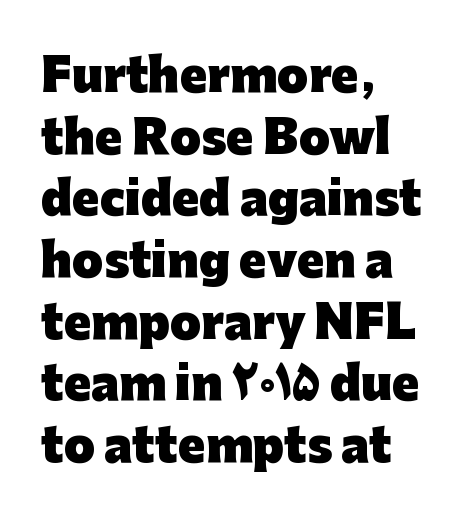
Q: Is the text bold? A: Yes.
Q: Is the text italic (slanted)? A: No, it is upright.
Q: Is the typeface a serif or a sans-serif typeface? A: Sans-serif.
Q: Is the text underlined? A: No.
Q: How is the paragraph aligned? A: Left-aligned.
Q: Is the spacing between letters normal or unusually wide? A: Normal.
Q: Is the spacing between lines tight, normal or loose? A: Normal.
Q: Width (condensed, normal, or wide)? A: Normal.
Q: Stroke contrast? A: Low.
Q: x-height? A: Medium.
Q: Monospaced? A: No.
